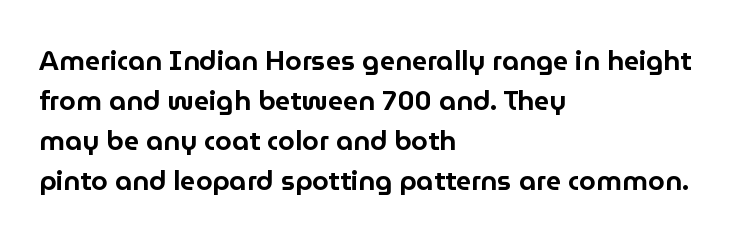
Regular leading. The zone under the glyphs is completely vacant. Italic? Not at all — the glyphs are vertical. A typesetter would call this zero additional tracking. Leftover space on each line is placed entirely after the last word.
